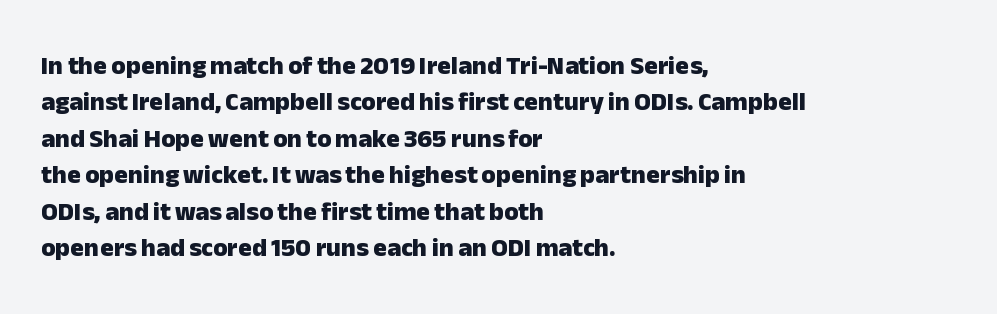
The image shows 26 px bold type, upright; set left-aligned, normal line spacing (1.4x), normal letter spacing, not underlined.
